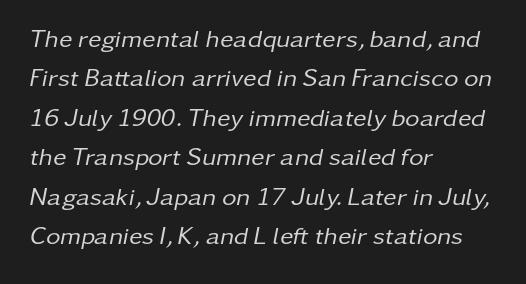
Q: Is the text bold? A: No.
Q: Is the text italic (slanted)? A: Yes, it leans right by about 11 degrees.
Q: Is the text underlined? A: No.
Q: How is the paragraph aligned? A: Left-aligned.
Q: Is the spacing between letters normal or unusually wide? A: Normal.
Q: Is the spacing between lines tight, normal or loose? A: Normal.
